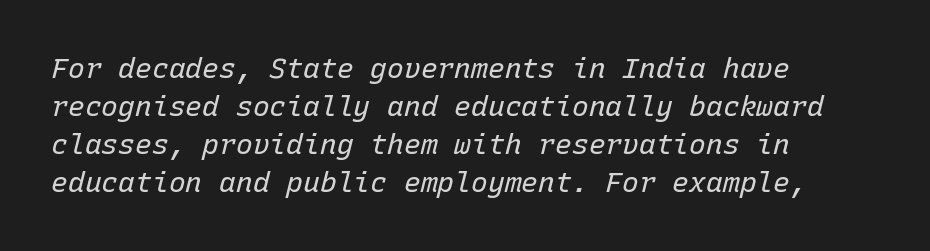
The image shows 28 px regular-weight type, italic (leaning right), monospaced; set left-aligned, normal line spacing (1.36x), normal letter spacing, not underlined; low stroke contrast and a medium x-height.
